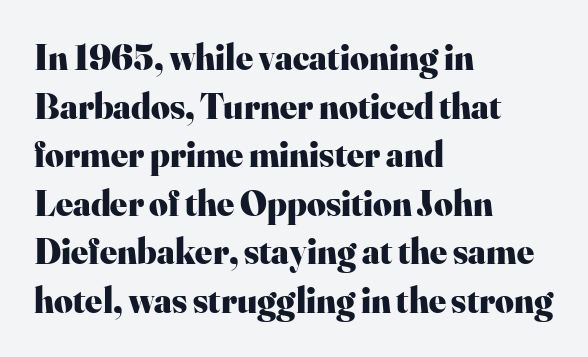
Q: Is the text bold? A: Yes.
Q: Is the text italic (slanted)? A: No, it is upright.
Q: Is the typeface a serif or a sans-serif typeface? A: Serif.
Q: Is the text underlined? A: No.
Q: How is the paragraph aligned? A: Left-aligned.
Q: Is the spacing between letters normal or unusually wide? A: Normal.
Q: Is the spacing between lines tight, normal or loose? A: Normal.
Q: Width (condensed, normal, or wide)? A: Normal.
Q: Stroke contrast? A: High.
Q: x-height? A: Small.
Q: Monospaced? A: No.
